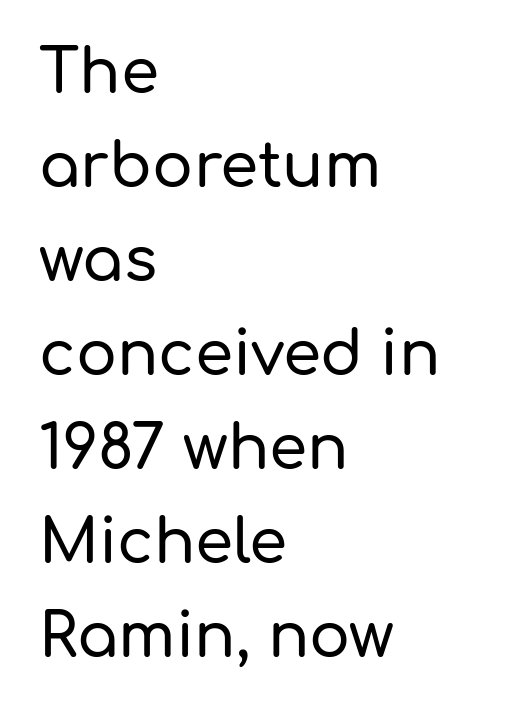
The image shows 61 px sans-serif type, upright; set left-aligned, normal line spacing (1.54x), normal letter spacing, not underlined; low stroke contrast and a medium x-height.
